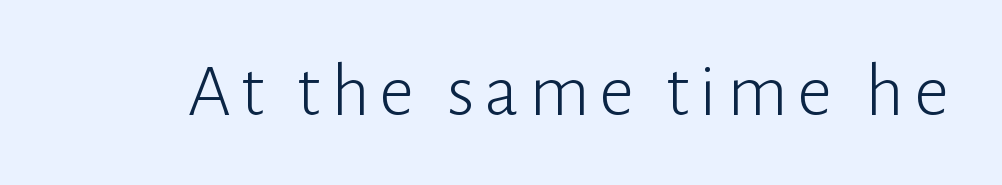
Q: Is the text bold? A: No.
Q: Is the text italic (slanted)? A: No, it is upright.
Q: Is the typeface a serif or a sans-serif typeface? A: Sans-serif.
Q: Is the text underlined? A: No.
Q: Width (condensed, normal, or wide)? A: Normal.
Q: Stroke contrast? A: Low.
Q: x-height? A: Medium.
Q: Monospaced? A: No.
